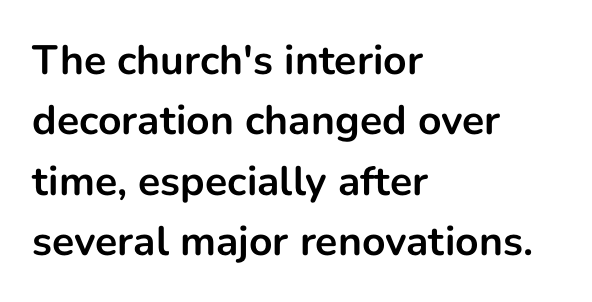
This sample uses plain, unmodified letter spacing. Heft: maximum for text — a bold. One-word summary of the alignment: left. You can tell from the bare stems that sans-serif type was used. This is the regular roman posture of the typeface.
